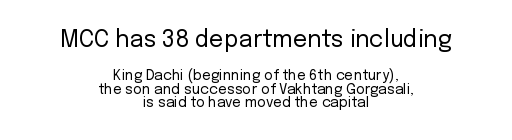
Q: Is the text bold? A: No.
Q: Is the text italic (slanted)? A: No, it is upright.
Q: Is the text underlined? A: No.
Q: How is the paragraph aligned? A: Centered.
Q: Is the spacing between letters normal or unusually wide? A: Normal.
Q: Is the spacing between lines tight, normal or loose? A: Tight.
Q: Which block of text is set in a larger size, the first (top) or the second (bottom)? A: The first (top) one.
